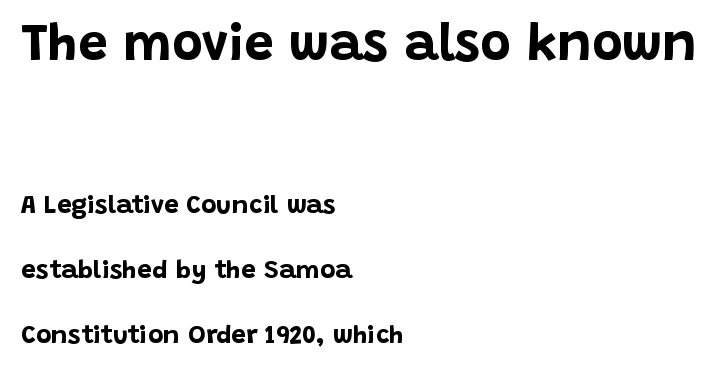
The image shows 52 px bold sans-serif type, upright; set left-aligned, loose line spacing (2.5x), normal letter spacing, not underlined; the first (top) block is 2.0x larger; low stroke contrast and a large x-height.
